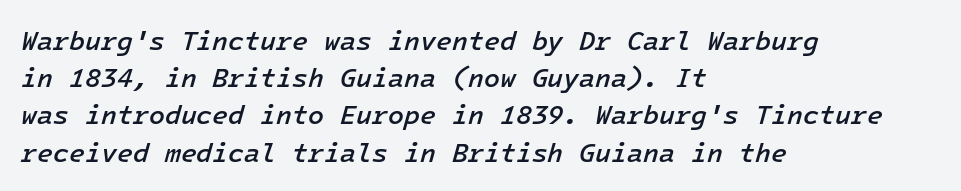
Unmarked baselines from the first word to the last. If you drew a ruler down the left edge, every line would touch it. Does the weight exceed regular? Yes, but only to semibold. Honestly, the letter spacing is just normal — you wouldn't notice it. Looking at the ascenders, they clearly lean. Compared with typical paragraphs, the rows here are spaced about the same.
